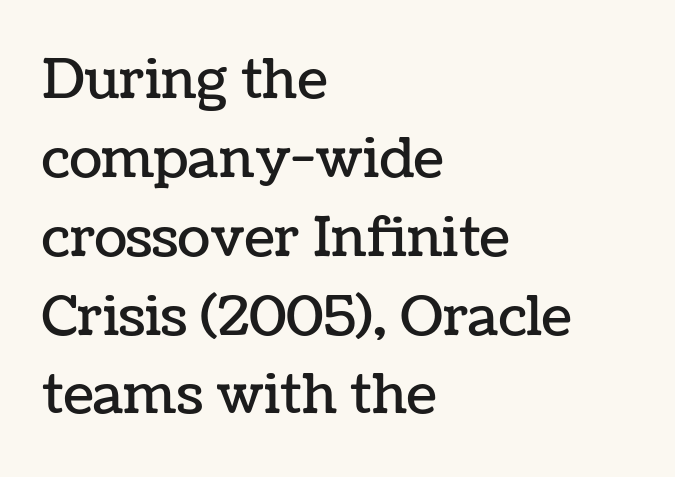
{"italic": "no", "width": "normal", "stroke_contrast": "low", "x_height": "medium", "monospaced": "no", "underline": "no", "align": "left", "line_spacing": "normal", "line_spacing_ratio": 1.46, "letter_spacing": "normal", "letter_spacing_em": 0.0, "glyph_px": 54}
